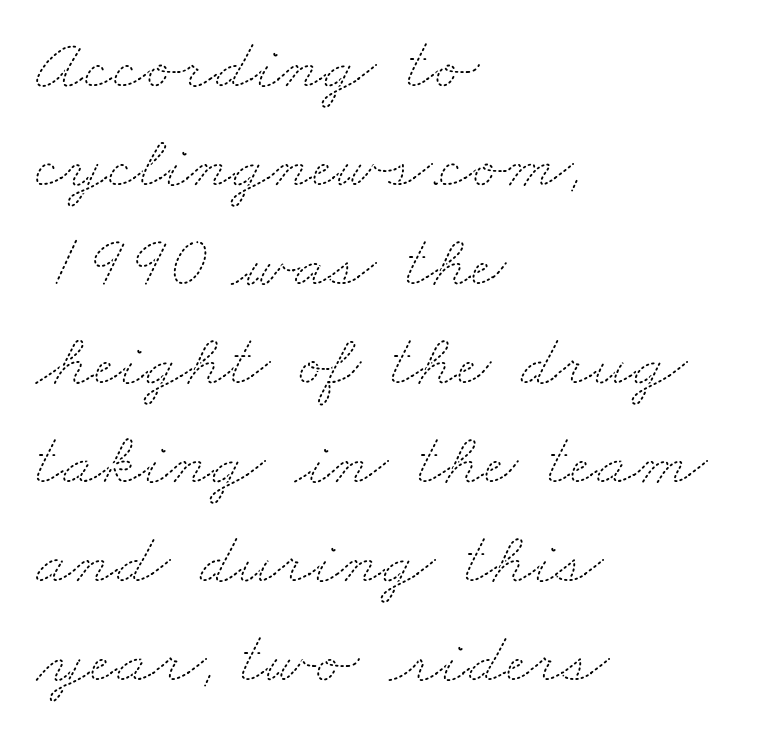
Q: Is the text bold? A: No.
Q: Is the text underlined? A: No.
Q: How is the paragraph aligned? A: Left-aligned.
Q: Is the spacing between letters normal or unusually wide? A: Normal.
Q: Is the spacing between lines tight, normal or loose? A: Normal.
Q: Width (condensed, normal, or wide)? A: Wide.
Q: Stroke contrast? A: Medium.
Q: x-height? A: Small.
Q: Monospaced? A: No.
